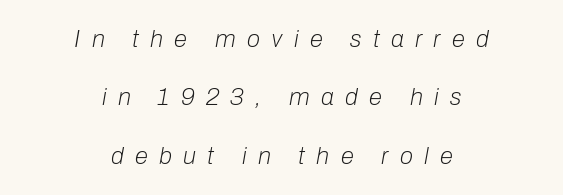
Heaviness? Minimal to ordinary, like unemphasized prose. The baseline area is clear. This sample uses expanded letter spacing, leaving extra air between glyphs. The axis of the letterforms is tilted away from vertical. The paragraph shown floats in the horizontal middle. If you measured baseline to baseline, you'd find a long distance.
